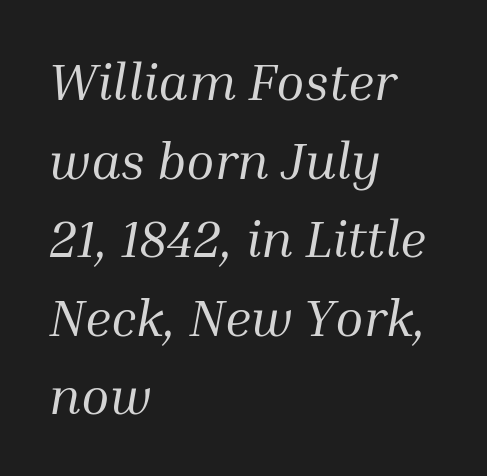
The image shows 52 px regular-weight serif type, italic (leaning right); set left-aligned, normal line spacing (1.51x), normal letter spacing, not underlined; medium stroke contrast and a medium x-height.
